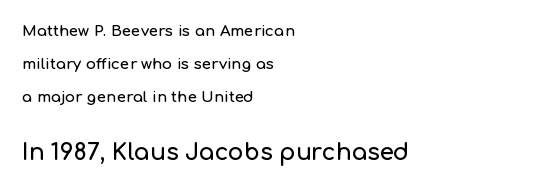
{"italic": "no", "underline": "no", "align": "left", "line_spacing": "loose", "line_spacing_ratio": 2.2, "letter_spacing": "normal", "letter_spacing_em": 0.0, "larger_block": "second", "size_ratio": 1.53, "glyph_px": 23}
